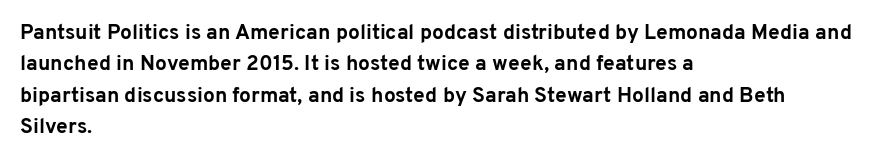
{"italic": "no", "bold": "yes", "underline": "no", "align": "left", "line_spacing": "normal", "line_spacing_ratio": 1.49, "letter_spacing": "normal", "letter_spacing_em": 0.0, "glyph_px": 21}
